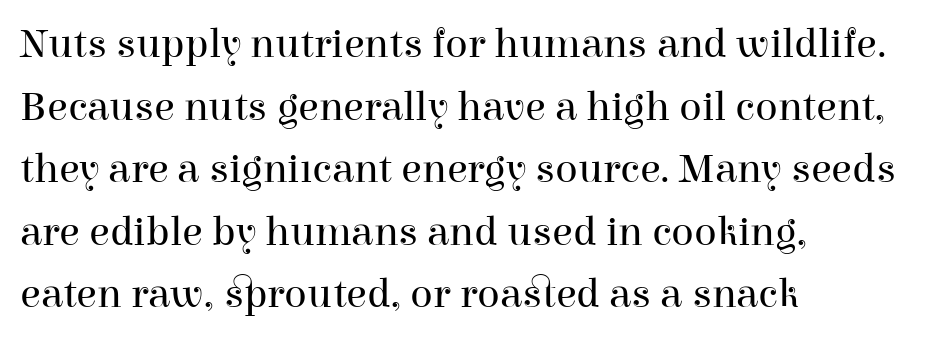
The image shows 42 px regular-weight serif type, upright; set left-aligned, normal line spacing (1.49x), normal letter spacing, not underlined; high stroke contrast and a medium x-height.
